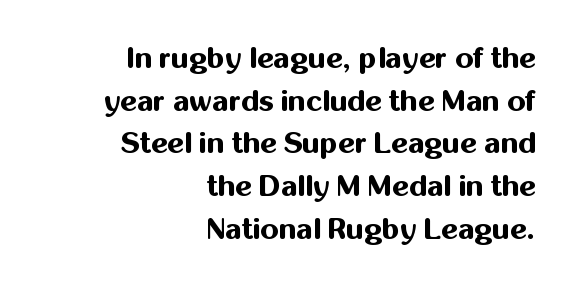
{"serif": "no", "italic": "no", "bold": "yes", "weight": "bold", "width": "normal", "stroke_contrast": "medium", "x_height": "medium", "monospaced": "no", "underline": "no", "align": "right", "line_spacing": "normal", "line_spacing_ratio": 1.47, "letter_spacing": "normal", "letter_spacing_em": 0.0, "glyph_px": 29}
